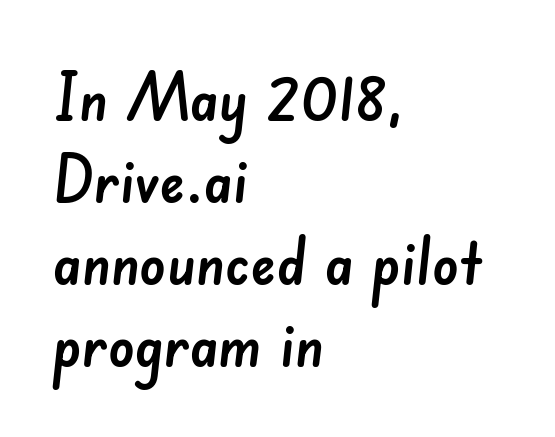
To sum up the face: it is a sans, with no serifs. The tracking reads as untouched default to a designer's eye. A clean baseline with only descenders dipping below it. The lines in this sample share a left origin and differ only in where they stop.
